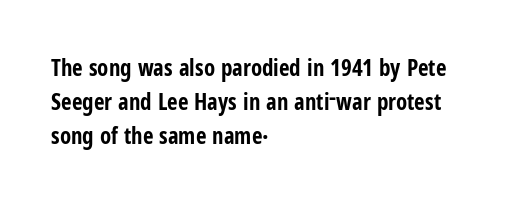
Bold? Absolutely — the strokes are thick and heavy. The setting favours the left margin, as ordinary paragraphs usually do. The font's upright variant was chosen for this text. A bare baseline throughout the passage. Vertical spacing — default.
